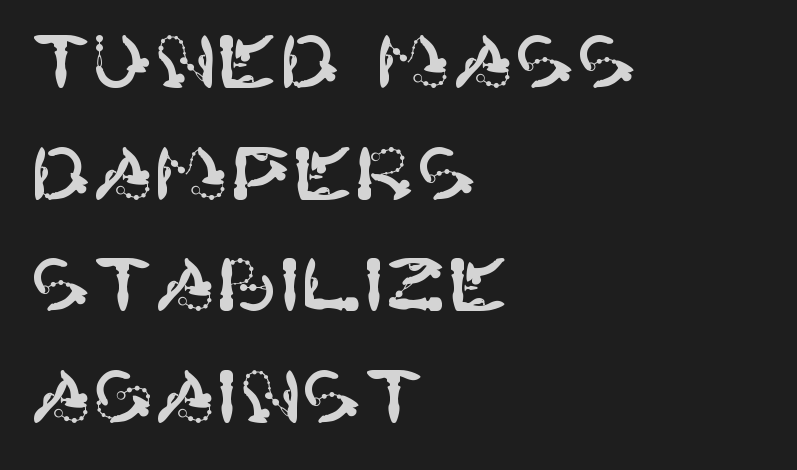
Beneath every word, the page is bare. The compositor pushed each line to the left boundary. The type is set solid horizontally, with unmodified tracking. Nope, not italic — everything's standing straight. Vertically, the passage feels balanced, rows spaced as you'd expect.
